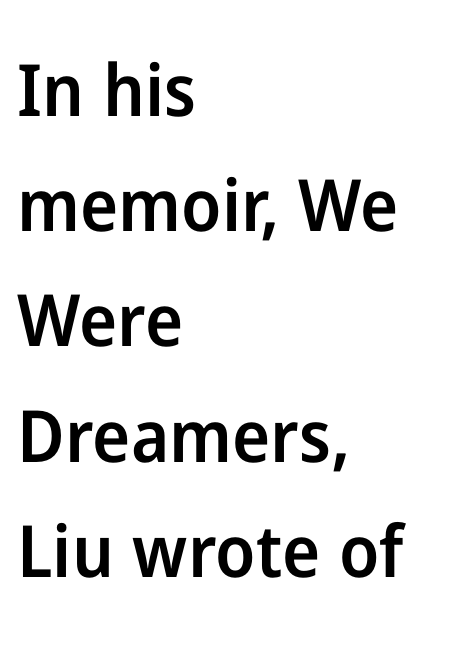
{"serif": "no", "italic": "no", "bold": "semi", "weight": "semibold", "width": "normal", "stroke_contrast": "low", "x_height": "medium", "monospaced": "no", "underline": "no", "align": "left", "line_spacing": "normal", "line_spacing_ratio": 1.6, "letter_spacing": "normal", "letter_spacing_em": 0.0, "glyph_px": 72}
